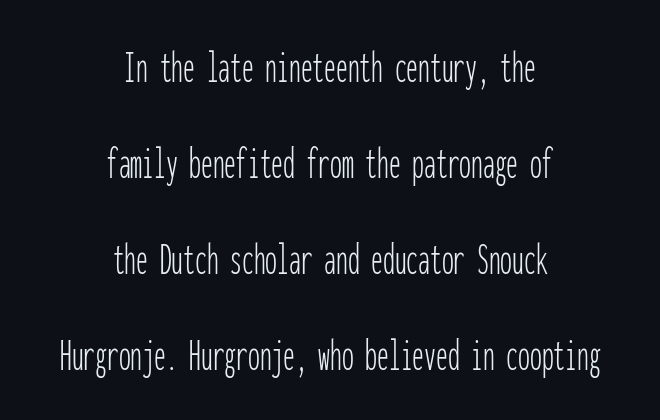
Students, note that the glyphs here touch the page at normal intervals. Think of a typewriter: that constant character pitch is what you see here. You could fit nearly another row in the gap between these rows. Stems here are at most as thick as an everyday book face. What kind of face is this? One without serifs — a sans.
